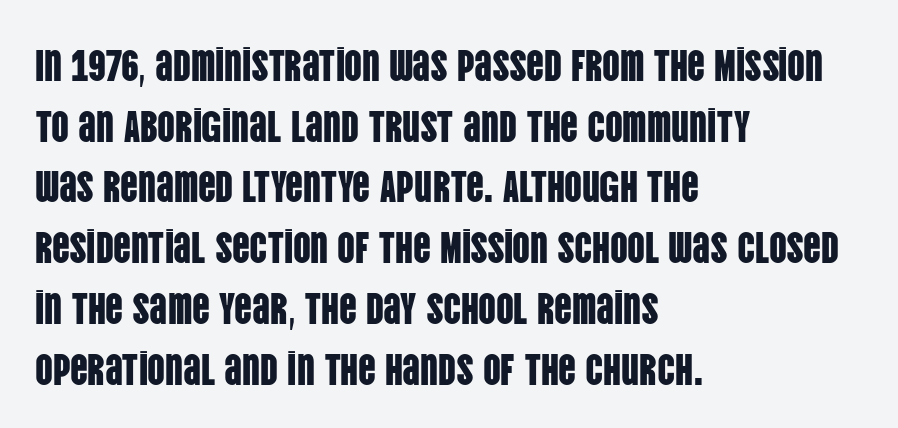
Q: Is the text italic (slanted)? A: No, it is upright.
Q: Is the typeface a serif or a sans-serif typeface? A: Sans-serif.
Q: Is the text underlined? A: No.
Q: How is the paragraph aligned? A: Left-aligned.
Q: Is the spacing between letters normal or unusually wide? A: Normal.
Q: Is the spacing between lines tight, normal or loose? A: Normal.
Q: Width (condensed, normal, or wide)? A: Condensed.
Q: Stroke contrast? A: Low.
Q: x-height? A: Large.
Q: Monospaced? A: No.
